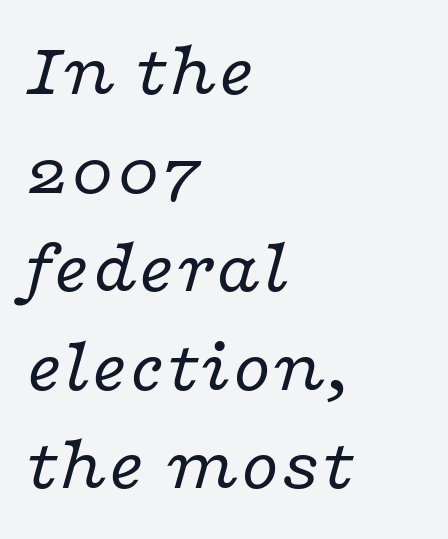
The image shows 77 px regular-weight, wide serif type, italic (leaning right); set left-aligned, normal line spacing (1.28x), normal letter spacing, not underlined; low stroke contrast and a medium x-height.
